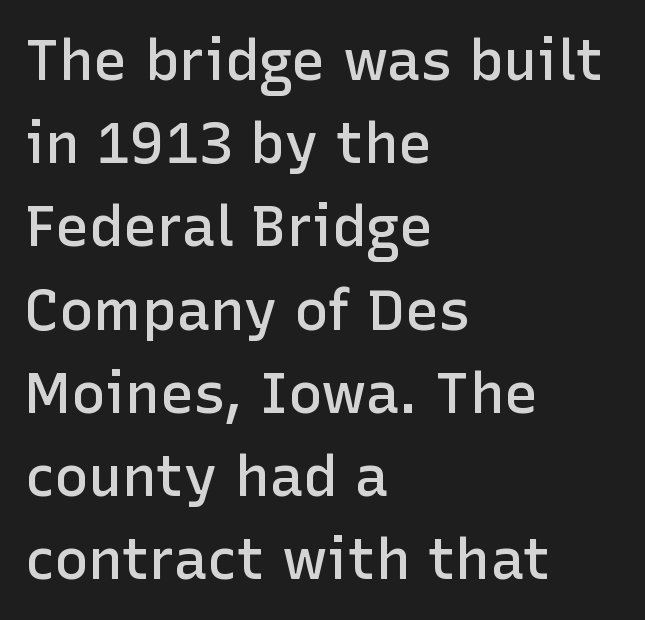
{"serif": "no", "italic": "no", "bold": "semi", "weight": "semibold", "width": "normal", "stroke_contrast": "low", "x_height": "medium", "monospaced": "no", "underline": "no", "align": "left", "line_spacing": "normal", "line_spacing_ratio": 1.46, "letter_spacing": "normal", "letter_spacing_em": 0.0, "glyph_px": 57}
